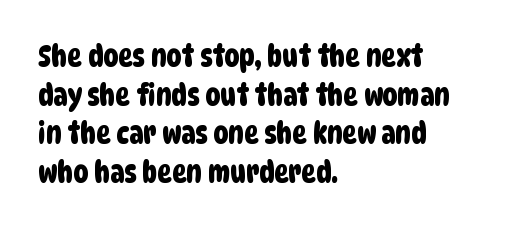
Q: Is the typeface a serif or a sans-serif typeface? A: Sans-serif.
Q: Is the text underlined? A: No.
Q: How is the paragraph aligned? A: Left-aligned.
Q: Is the spacing between letters normal or unusually wide? A: Normal.
Q: Is the spacing between lines tight, normal or loose? A: Normal.
Q: Width (condensed, normal, or wide)? A: Condensed.
Q: Stroke contrast? A: Low.
Q: x-height? A: Large.
Q: Monospaced? A: No.
